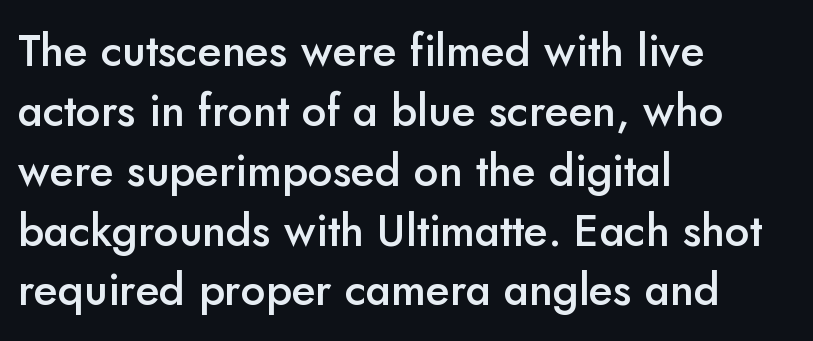
Q: Is the text bold? A: Semi-bold.
Q: Is the text italic (slanted)? A: No, it is upright.
Q: Is the typeface a serif or a sans-serif typeface? A: Sans-serif.
Q: Is the text underlined? A: No.
Q: How is the paragraph aligned? A: Left-aligned.
Q: Is the spacing between letters normal or unusually wide? A: Normal.
Q: Is the spacing between lines tight, normal or loose? A: Normal.
Q: Width (condensed, normal, or wide)? A: Normal.
Q: Stroke contrast? A: Low.
Q: x-height? A: Small.
Q: Monospaced? A: No.
